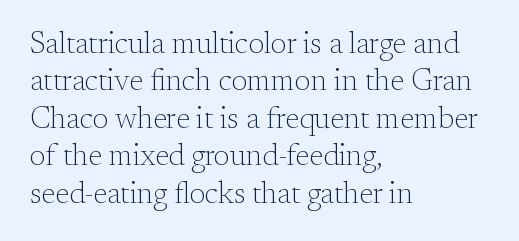
Caption: multi-line text, flush left, ragged right. Regarding leading, the lines here are spaced in the standard way. Font category for this specimen: serif. You can tell it's not italic because the verticals are truly vertical. The rendering uses natural spacing where letterforms have individual widths. What stands out about the letter spacing? Nothing — it is the standard amount.
